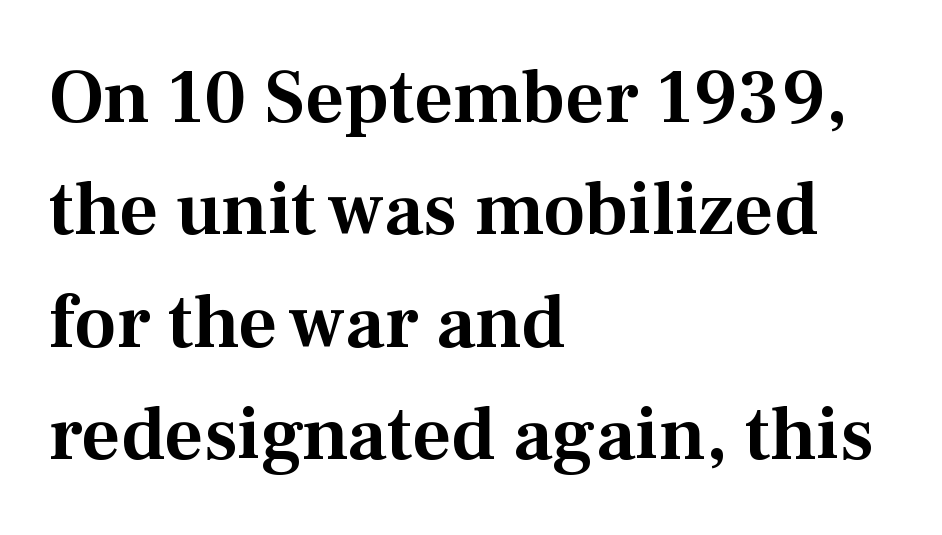
{"serif": "yes", "italic": "no", "width": "normal", "stroke_contrast": "medium", "x_height": "medium", "monospaced": "no", "underline": "no", "align": "left", "line_spacing": "normal", "line_spacing_ratio": 1.48, "letter_spacing": "normal", "letter_spacing_em": 0.0, "glyph_px": 76}
